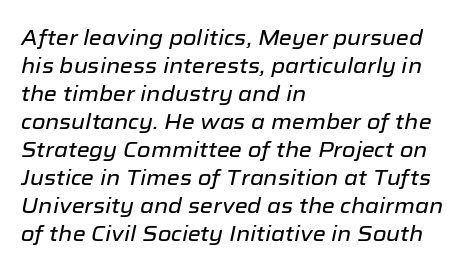
Q: Is the text italic (slanted)? A: Yes, it leans right by about 12 degrees.
Q: Is the text underlined? A: No.
Q: How is the paragraph aligned? A: Left-aligned.
Q: Is the spacing between letters normal or unusually wide? A: Normal.
Q: Is the spacing between lines tight, normal or loose? A: Normal.
